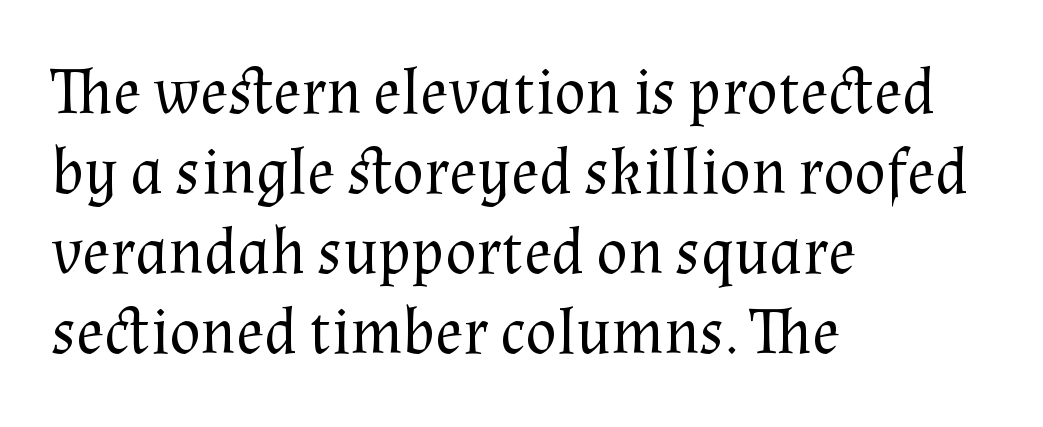
Q: Is the text bold? A: No.
Q: Is the text italic (slanted)? A: No, it is upright.
Q: Is the text underlined? A: No.
Q: How is the paragraph aligned? A: Left-aligned.
Q: Is the spacing between letters normal or unusually wide? A: Normal.
Q: Width (condensed, normal, or wide)? A: Normal.
Q: Stroke contrast? A: Medium.
Q: x-height? A: Medium.
Q: Monospaced? A: No.
